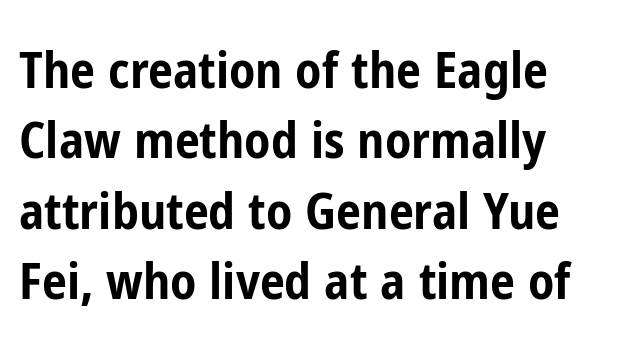
{"serif": "no", "italic": "no", "bold": "yes", "weight": "bold", "width": "condensed", "stroke_contrast": "low", "x_height": "medium", "monospaced": "no", "underline": "no", "line_spacing": "normal", "line_spacing_ratio": 1.41, "letter_spacing": "normal", "letter_spacing_em": 0.0, "glyph_px": 50}
